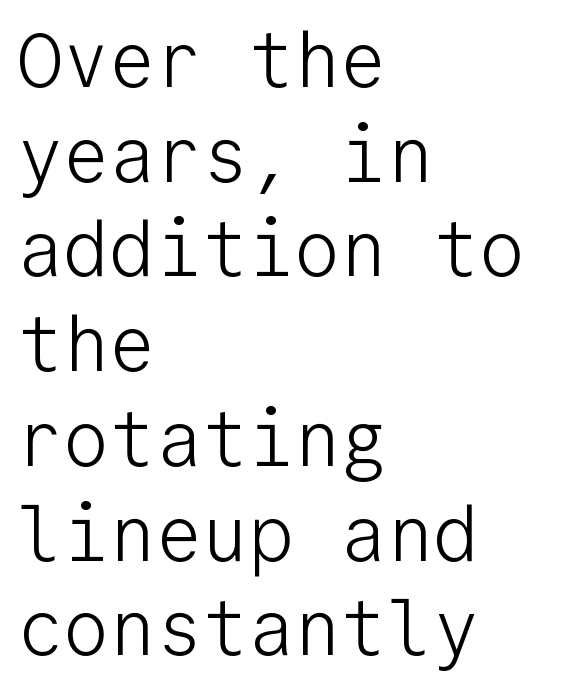
{"serif": "no", "italic": "no", "bold": "no", "weight": "light", "width": "normal", "stroke_contrast": "low", "x_height": "medium", "monospaced": "yes", "underline": "no", "align": "left", "line_spacing_ratio": 1.23, "letter_spacing": "normal", "letter_spacing_em": 0.0, "glyph_px": 77}
